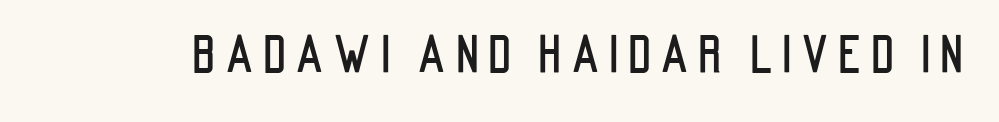
The image shows 49 px condensed sans-serif type, upright; set not underlined; low stroke contrast and a large x-height.
